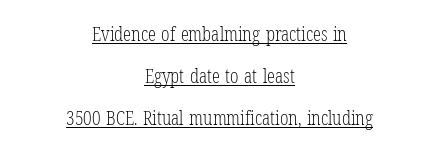
{"italic": "no", "bold": "no", "underline": "yes", "align": "center", "line_spacing": "loose", "line_spacing_ratio": 2.11, "letter_spacing": "normal", "letter_spacing_em": 0.0, "glyph_px": 20}
